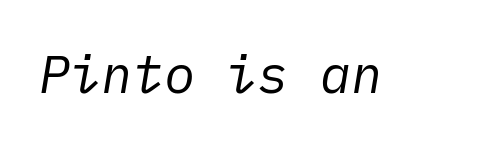
The image shows 52 px regular-weight type, italic (leaning right); set normal letter spacing, not underlined; low stroke contrast and a medium x-height.
